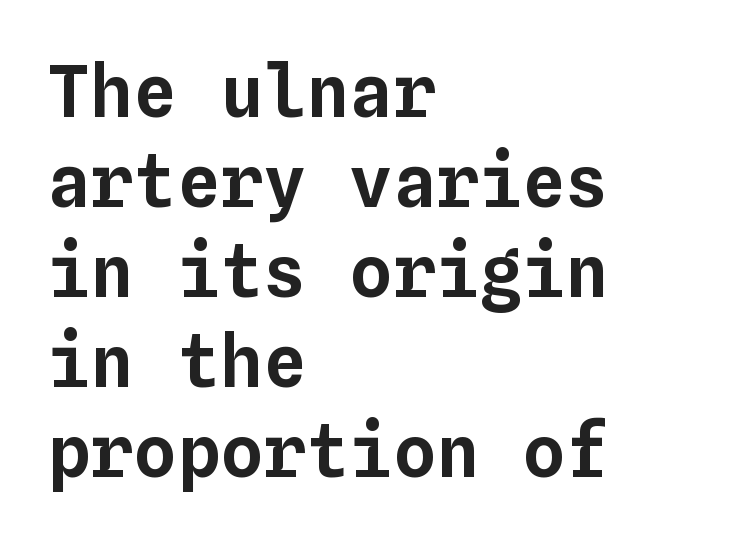
These lines are rendered in a fixed-pitch font. Nobody drew a line under any word here. Vertical spacing — default. Italic: no, the glyphs are upright roman.
